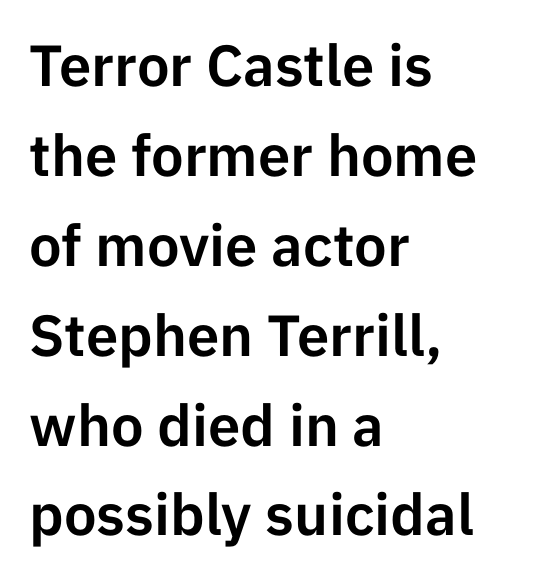
Q: Is the text italic (slanted)? A: No, it is upright.
Q: Is the typeface a serif or a sans-serif typeface? A: Sans-serif.
Q: Is the text underlined? A: No.
Q: How is the paragraph aligned? A: Left-aligned.
Q: Is the spacing between letters normal or unusually wide? A: Normal.
Q: Is the spacing between lines tight, normal or loose? A: Normal.
Q: Width (condensed, normal, or wide)? A: Normal.
Q: Stroke contrast? A: Low.
Q: x-height? A: Medium.
Q: Monospaced? A: No.
